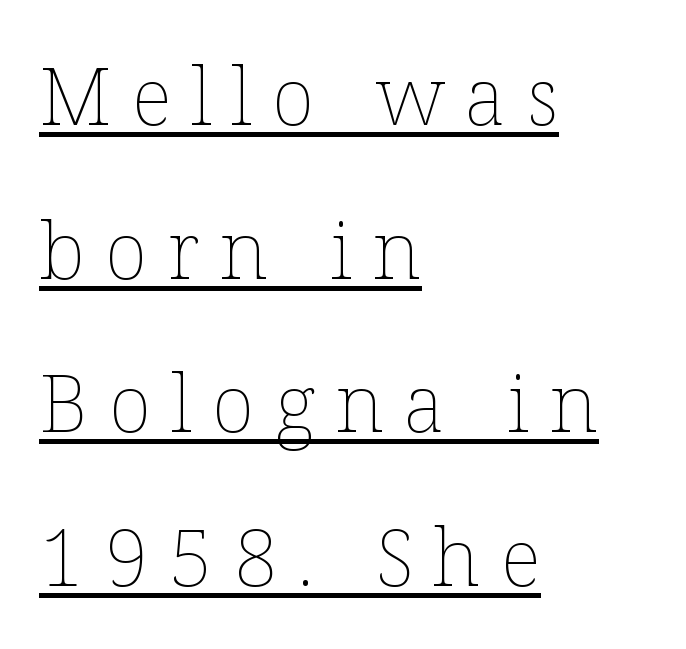
{"italic": "no", "bold": "no", "weight": "thin", "width": "normal", "stroke_contrast": "low", "x_height": "medium", "monospaced": "no", "underline": "yes", "align": "left", "line_spacing": "loose", "line_spacing_ratio": 1.92, "letter_spacing": "wide", "letter_spacing_em": 0.25, "glyph_px": 80}
